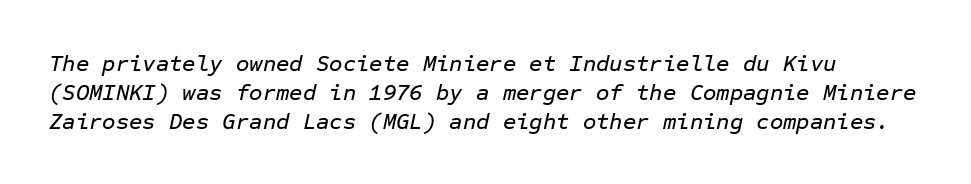
Q: Is the text italic (slanted)? A: Yes, it leans right by about 12 degrees.
Q: Is the text underlined? A: No.
Q: Is the spacing between letters normal or unusually wide? A: Normal.
Q: Is the spacing between lines tight, normal or loose? A: Normal.
